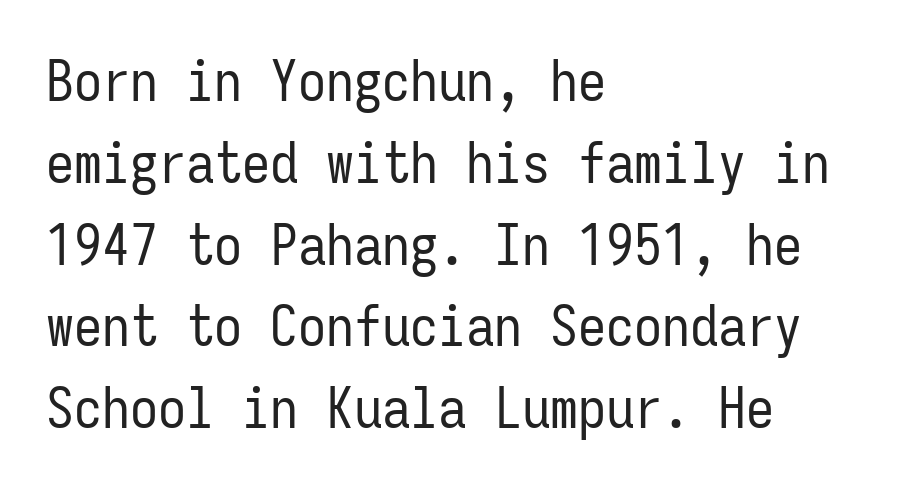
{"serif": "no", "italic": "no", "bold": "no", "weight": "regular", "width": "condensed", "stroke_contrast": "low", "x_height": "medium", "monospaced": "yes", "underline": "no", "align": "left", "line_spacing": "normal", "line_spacing_ratio": 1.46, "letter_spacing": "normal", "letter_spacing_em": 0.0, "glyph_px": 56}
